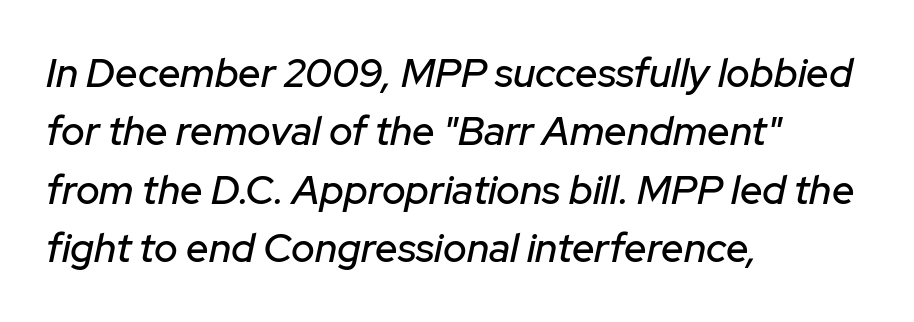
Does the leading feel generous? No, just average. Plain, unruled lines of type. What stands out about the letter spacing? Nothing — it is the standard amount. Proportional: the letters do not fall into vertical columns. The rendering applies a slant to the glyphs.
